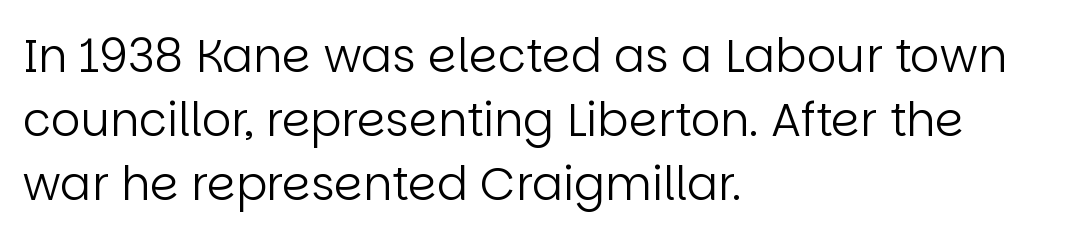
Q: Is the text bold? A: No.
Q: Is the text italic (slanted)? A: No, it is upright.
Q: Is the typeface a serif or a sans-serif typeface? A: Sans-serif.
Q: Is the text underlined? A: No.
Q: How is the paragraph aligned? A: Left-aligned.
Q: Is the spacing between letters normal or unusually wide? A: Normal.
Q: Is the spacing between lines tight, normal or loose? A: Normal.
Q: Width (condensed, normal, or wide)? A: Normal.
Q: Stroke contrast? A: Low.
Q: x-height? A: Large.
Q: Monospaced? A: No.
